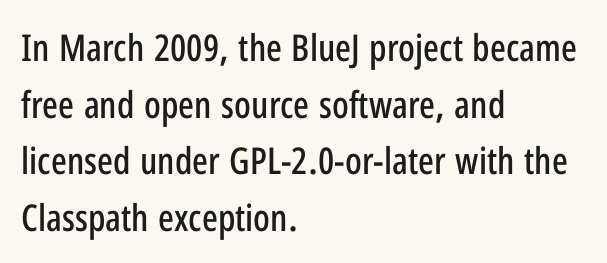
Q: Is the text italic (slanted)? A: No, it is upright.
Q: Is the typeface a serif or a sans-serif typeface? A: Sans-serif.
Q: Is the text underlined? A: No.
Q: How is the paragraph aligned? A: Left-aligned.
Q: Is the spacing between letters normal or unusually wide? A: Normal.
Q: Is the spacing between lines tight, normal or loose? A: Normal.
Q: Width (condensed, normal, or wide)? A: Condensed.
Q: Stroke contrast? A: Low.
Q: x-height? A: Medium.
Q: Monospaced? A: No.
